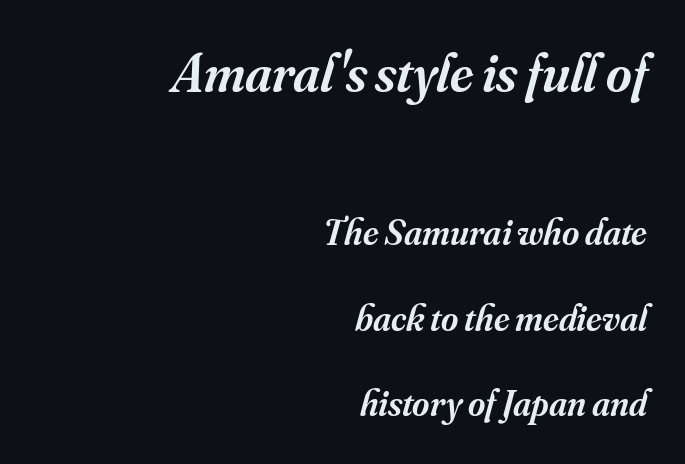
These lines stack with their right ends in a neat column. Block one is the big one; block two sits smaller underneath. Students, this is semibold: more ink than regular, less than bold. Is this a fixed-width face? No — the glyphs have proportional, varying widths.
